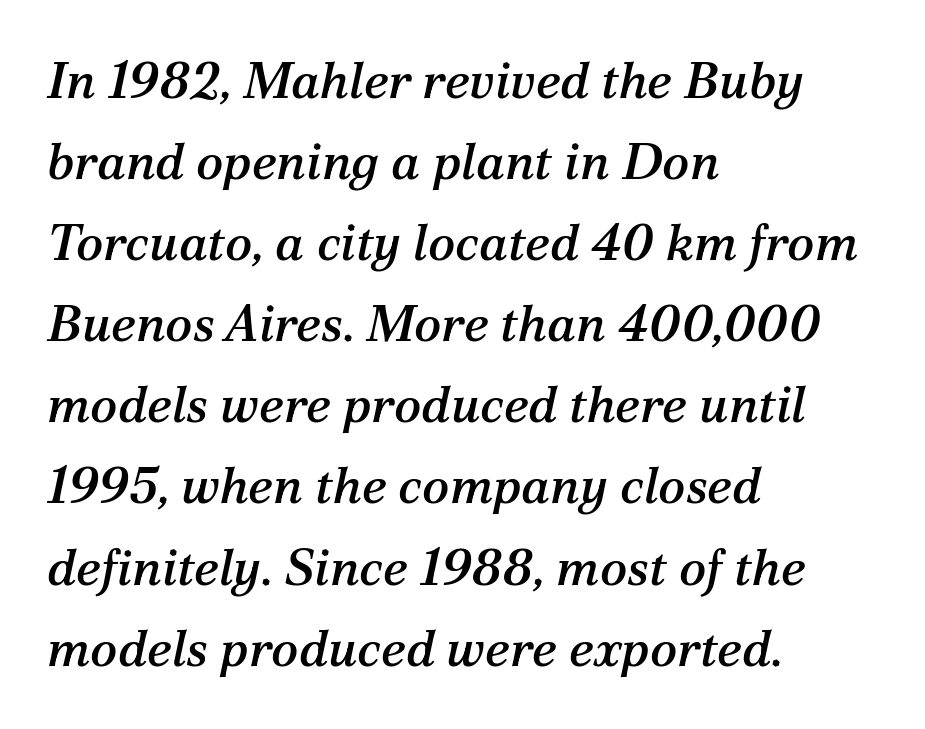
The image shows 51 px serif type, italic (leaning right); set left-aligned, normal line spacing (1.59x), normal letter spacing, not underlined; medium stroke contrast and a medium x-height.
